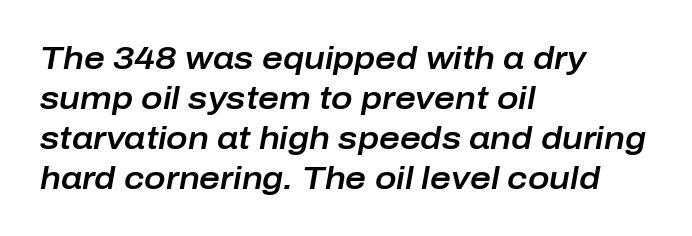
The image shows 32 px text type, italic (leaning right); set left-aligned, normal line spacing (1.25x), normal letter spacing, not underlined; low stroke contrast and a medium x-height.
